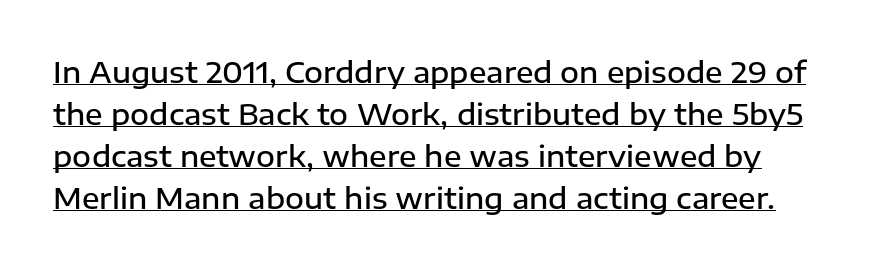
Typographically, this falls in the sans-serif category. These lines were composed using upright roman letters. Does the weight exceed regular? Yes, but only to semibold. The words here are underlined. The rows are spaced the way most documents space them.
